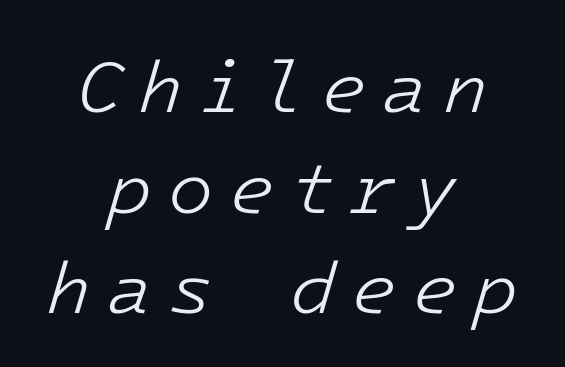
{"italic": "yes", "lean": "right", "slant_degrees": 16, "bold": "no", "weight": "light", "width": "normal", "stroke_contrast": "low", "x_height": "medium", "monospaced": "yes", "underline": "no", "align": "center", "line_spacing": "normal", "line_spacing_ratio": 1.36, "letter_spacing": "wide", "letter_spacing_em": 0.21, "glyph_px": 74}
